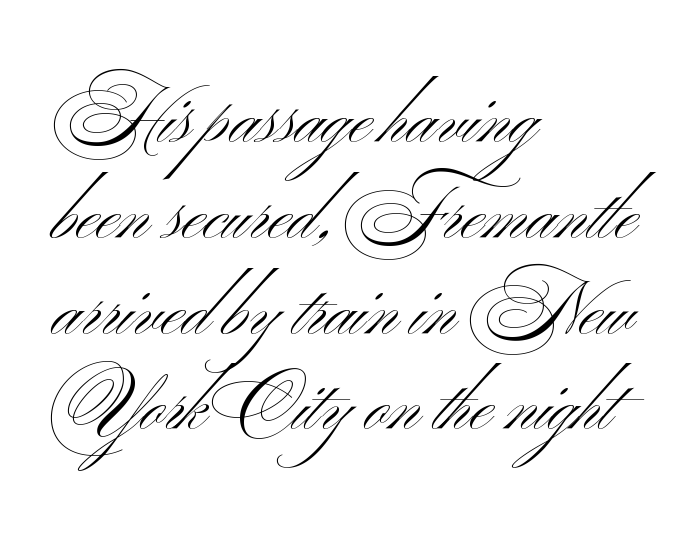
The image shows 76 px light, wide sans-serif type; set left-aligned, normal line spacing (1.26x), normal letter spacing, not underlined; medium stroke contrast and a small x-height.
